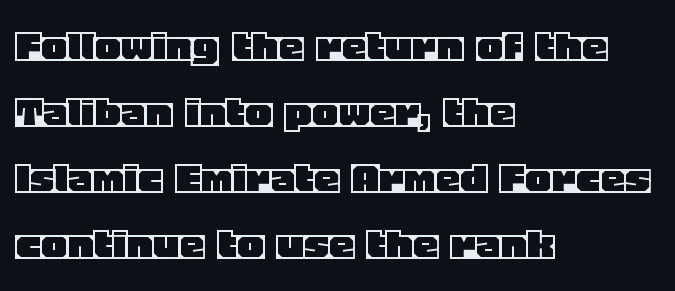
The image shows 50 px text type, upright; set left-aligned, normal line spacing (1.32x), normal letter spacing, not underlined; a large x-height.
